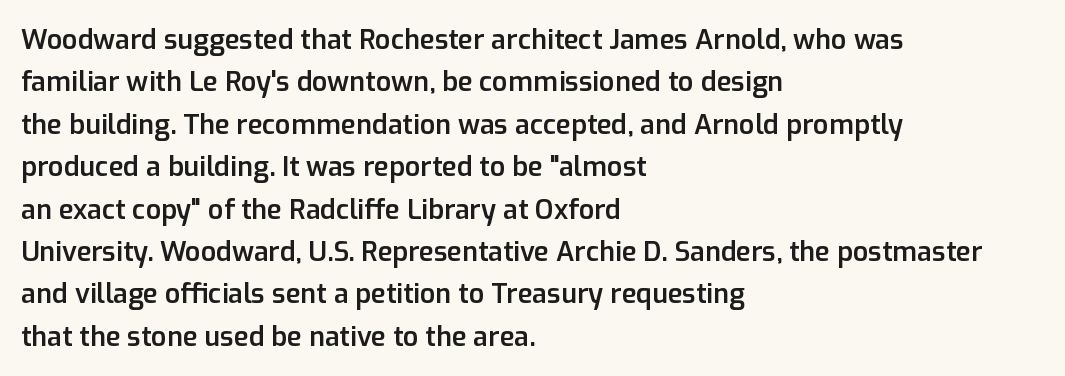
Q: Is the text bold? A: Semi-bold.
Q: Is the text italic (slanted)? A: No, it is upright.
Q: Is the text underlined? A: No.
Q: How is the paragraph aligned? A: Left-aligned.
Q: Is the spacing between letters normal or unusually wide? A: Normal.
Q: Is the spacing between lines tight, normal or loose? A: Normal.
